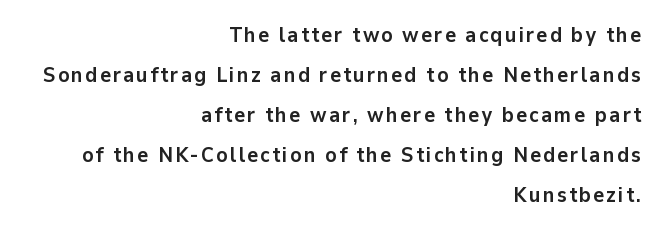
{"italic": "no", "bold": "yes", "underline": "no", "align": "right", "line_spacing": "loose", "line_spacing_ratio": 1.91, "glyph_px": 21}
